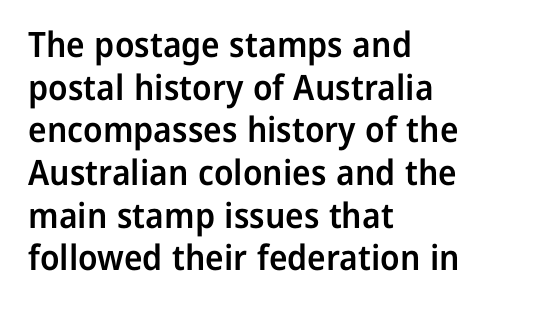
Q: Is the text bold? A: Semi-bold.
Q: Is the text italic (slanted)? A: No, it is upright.
Q: Is the typeface a serif or a sans-serif typeface? A: Sans-serif.
Q: Is the text underlined? A: No.
Q: How is the paragraph aligned? A: Left-aligned.
Q: Is the spacing between letters normal or unusually wide? A: Normal.
Q: Width (condensed, normal, or wide)? A: Normal.
Q: Stroke contrast? A: Low.
Q: x-height? A: Medium.
Q: Monospaced? A: No.
